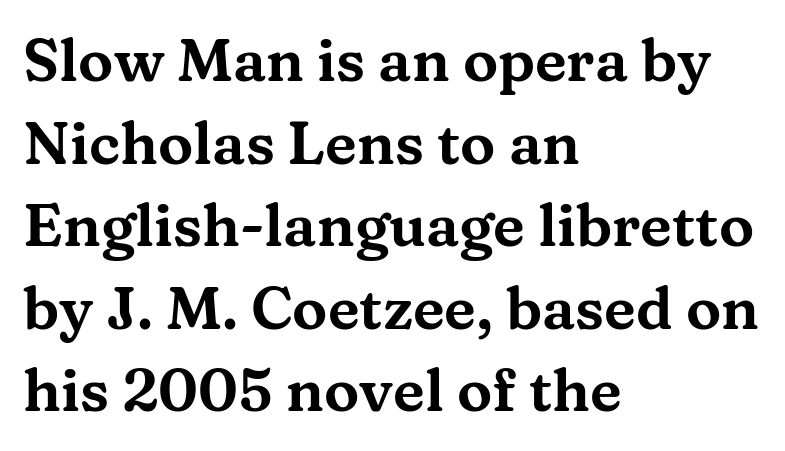
Vertical strokes here are truly vertical. Honestly, the letter spacing is just normal — you wouldn't notice it. Think of a printed novel: that variable character pitch is what you see here. A typesetter would call this leading conventional body-copy spacing.
